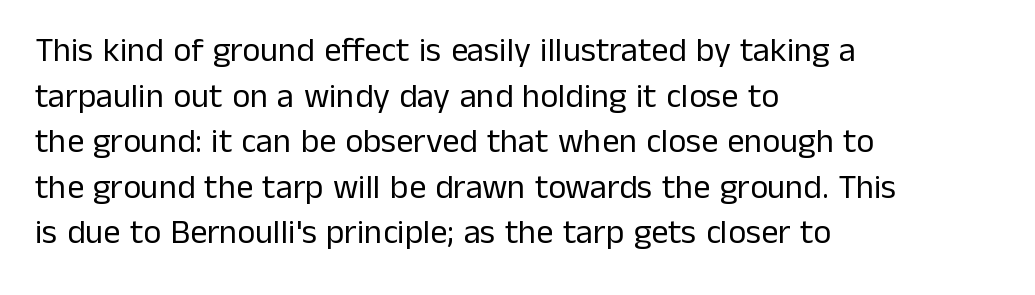
{"serif": "no", "italic": "no", "bold": "no", "weight": "regular", "width": "normal", "stroke_contrast": "low", "x_height": "medium", "monospaced": "no", "underline": "no", "align": "left", "line_spacing": "normal", "line_spacing_ratio": 1.34, "letter_spacing": "normal", "letter_spacing_em": 0.0, "glyph_px": 34}
